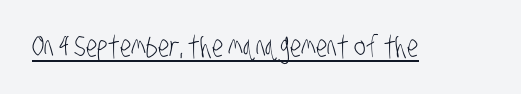
Type style note: lacks serifs. Students, note that the glyphs here touch the page at normal intervals. Here the designer chose a conventional face with non-uniform glyph widths. The letterforms sit at book weight or below. The glyphs are accompanied by a horizontal stroke just below them.
